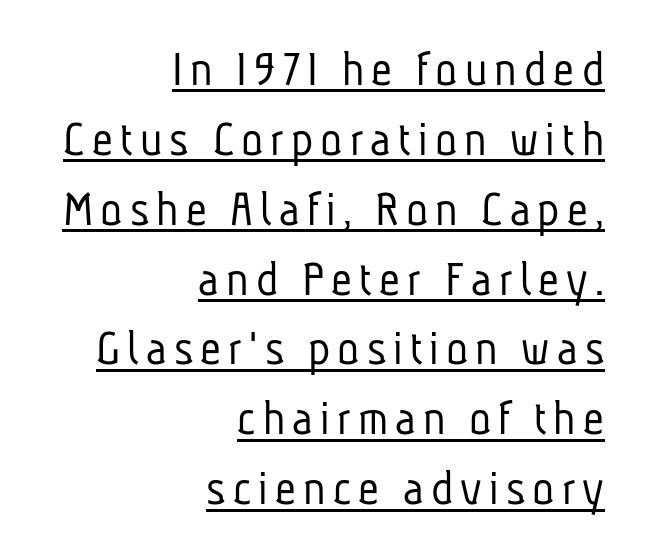
The image shows 51 px light, condensed sans-serif type; set right-aligned, normal line spacing (1.37x), underlined; low stroke contrast and a medium x-height.
